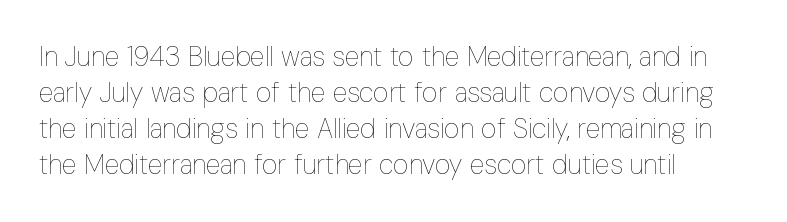
{"italic": "no", "bold": "no", "underline": "no", "align": "left", "line_spacing": "normal", "line_spacing_ratio": 1.33, "letter_spacing": "normal", "letter_spacing_em": 0.0, "glyph_px": 27}
